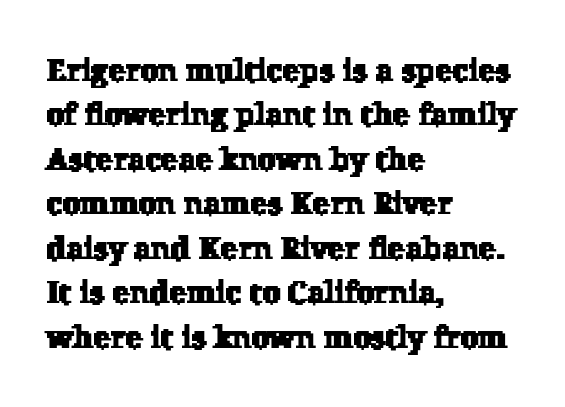
The image shows 32 px serif type; set left-aligned, normal line spacing (1.39x), normal letter spacing, not underlined; low stroke contrast and a medium x-height.
